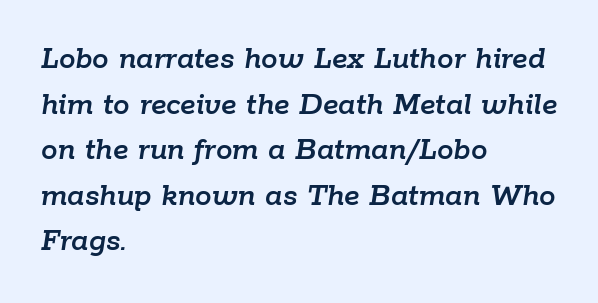
The rows are spaced the way most documents space them. These lines stack with their left ends in a neat column. The letters advance in unequal steps, a hallmark of proportional type. The area under the type is left untouched.
